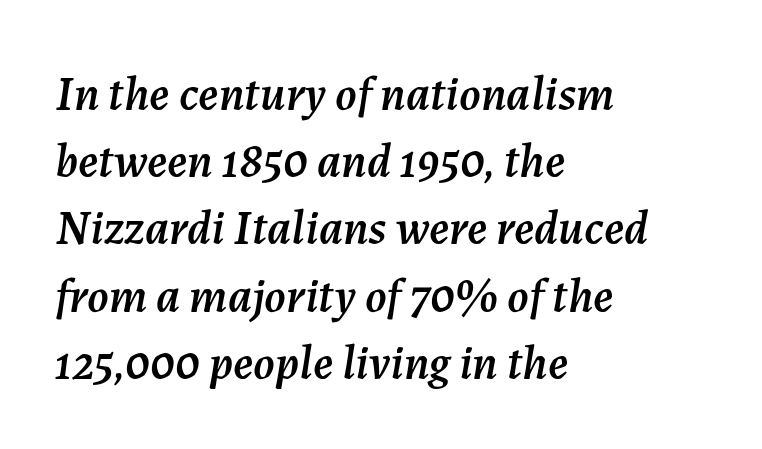
{"italic": "yes", "lean": "right", "slant_degrees": 7, "width": "normal", "stroke_contrast": "medium", "x_height": "medium", "monospaced": "no", "underline": "no", "align": "left", "line_spacing": "normal", "line_spacing_ratio": 1.4, "letter_spacing": "normal", "letter_spacing_em": 0.0, "glyph_px": 48}
